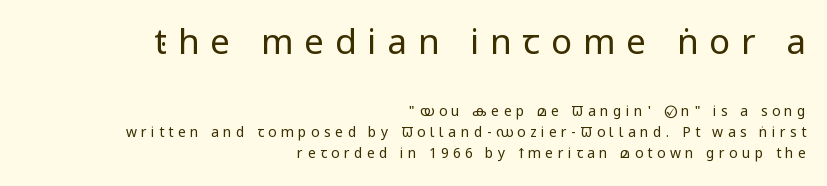
The image shows 35 px regular-weight, condensed sans-serif type, upright; set right-aligned, normal line spacing (1.53x), unusually wide letter spacing (+0.31 em), not underlined; the first (top) block is 2.5x larger; low stroke contrast and a large x-height.
